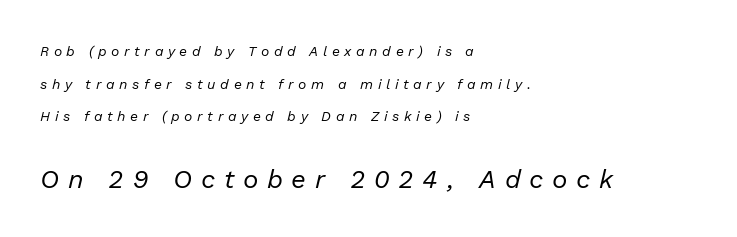
Q: Is the text bold? A: No.
Q: Is the text italic (slanted)? A: Yes, it leans right by about 13 degrees.
Q: Is the text underlined? A: No.
Q: How is the paragraph aligned? A: Left-aligned.
Q: Is the spacing between letters normal or unusually wide? A: Unusually wide.
Q: Is the spacing between lines tight, normal or loose? A: Loose.
Q: Which block of text is set in a larger size, the first (top) or the second (bottom)? A: The second (bottom) one.
